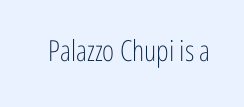
Do the characters align in a grid? No, the font is proportional. The specimen reads as upright at a glance. The tracking reads as untouched default to a designer's eye. Serifs: no, the terminals of the letterforms are clean. Stems and bowls with no extra thickness — not bold.
